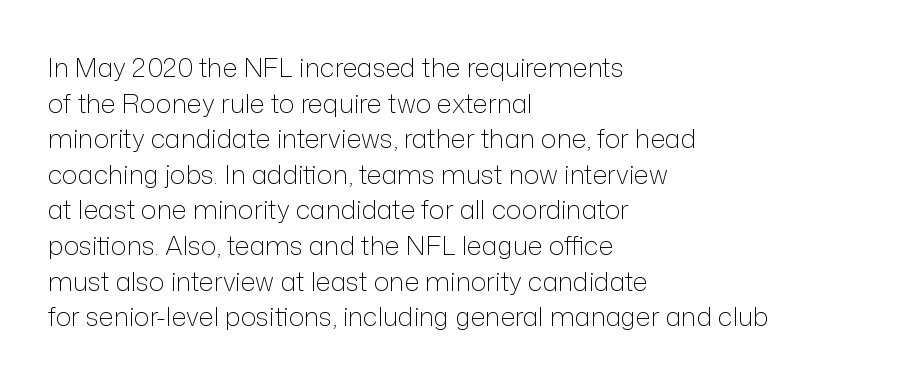
The image shows 26 px text type, upright; set left-aligned, normal line spacing (1.37x), normal letter spacing, not underlined.
